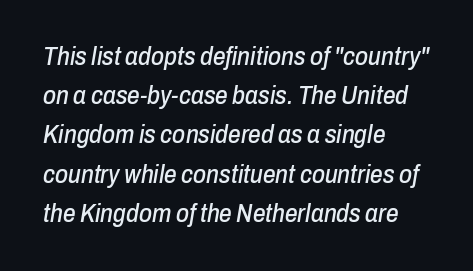
Q: Is the text italic (slanted)? A: Yes, it leans right by about 10 degrees.
Q: Is the text underlined? A: No.
Q: How is the paragraph aligned? A: Left-aligned.
Q: Is the spacing between letters normal or unusually wide? A: Normal.
Q: Is the spacing between lines tight, normal or loose? A: Normal.
